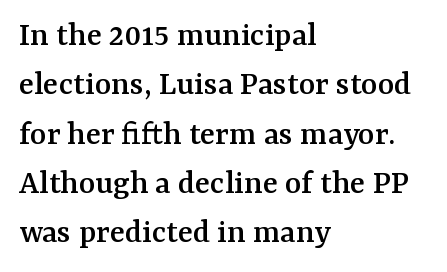
{"serif": "yes", "italic": "no", "width": "normal", "stroke_contrast": "medium", "x_height": "medium", "monospaced": "no", "underline": "no", "align": "left", "line_spacing": "normal", "line_spacing_ratio": 1.41, "letter_spacing": "normal", "letter_spacing_em": 0.0, "glyph_px": 35}
